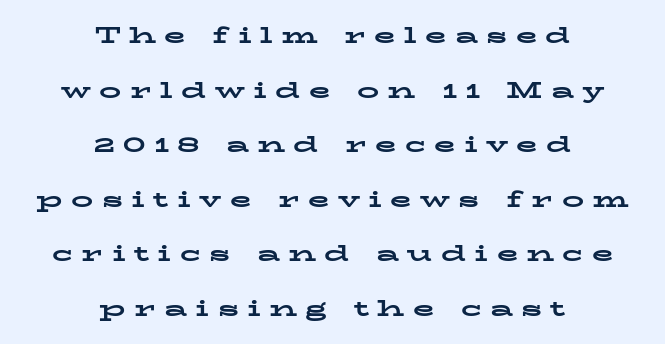
Q: Is the text bold? A: Yes.
Q: Is the text italic (slanted)? A: No, it is upright.
Q: Is the text underlined? A: No.
Q: How is the paragraph aligned? A: Centered.
Q: Is the spacing between letters normal or unusually wide? A: Unusually wide.
Q: Is the spacing between lines tight, normal or loose? A: Loose.
